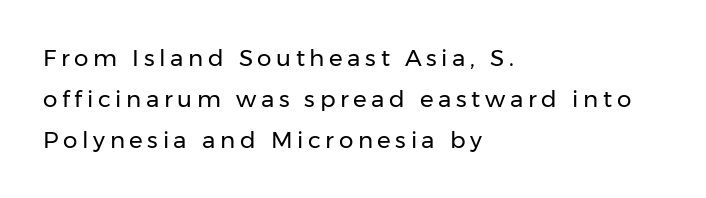
Ordinary non-slanted type is in use. Alignment: flush left. Plain, unruled lines of type. Tracking value appears strongly positive — letters spread wide. Counters stay open thanks to moderate or lighter strokes.
